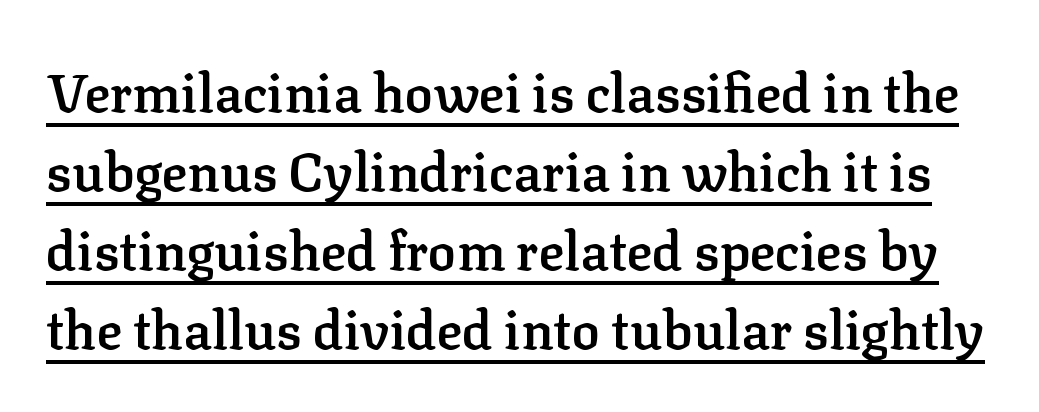
The passage shown is underscored from start to finish. Rows of type keep a routine distance in the vertical direction. Notice how the stems are strictly vertical — no italics here. Set as a demibold, roughly 600 on the weight scale. Stroke terminals: seriffed.
